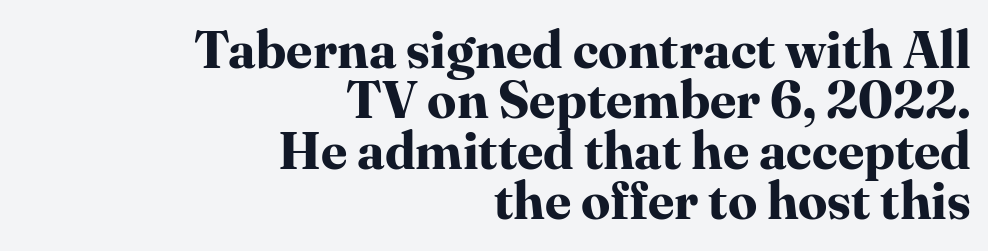
No italicization has been applied; the sample stays upright. Do the characters align in a grid? No, the font is proportional. Look at the tracking — it's just the regular setting, nothing added. Little horizontal feet cap the strokes, marking this as serif type.
